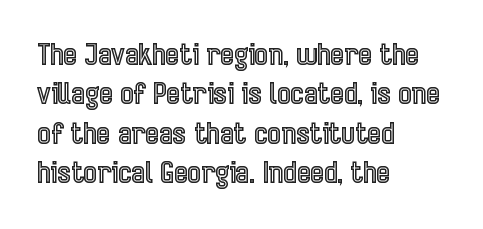
{"italic": "no", "width": "condensed", "x_height": "medium", "monospaced": "no", "underline": "no", "align": "left", "line_spacing": "normal", "line_spacing_ratio": 1.36, "letter_spacing": "normal", "letter_spacing_em": 0.0, "glyph_px": 29}
